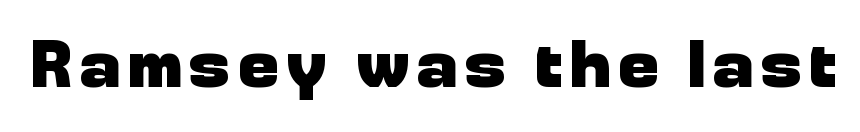
The image shows 67 px heavy sans-serif type, upright; set not underlined; low stroke contrast and a medium x-height.
